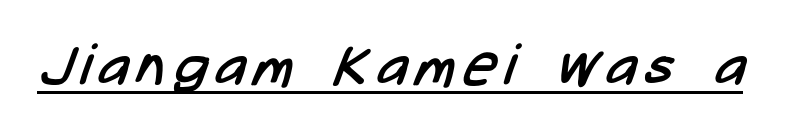
These lines are rendered in a variable-pitch font. The string is rendered with underlining switched on. The strokes are not fattened; the text isn't bold. Typographically, this falls in the sans-serif category.
